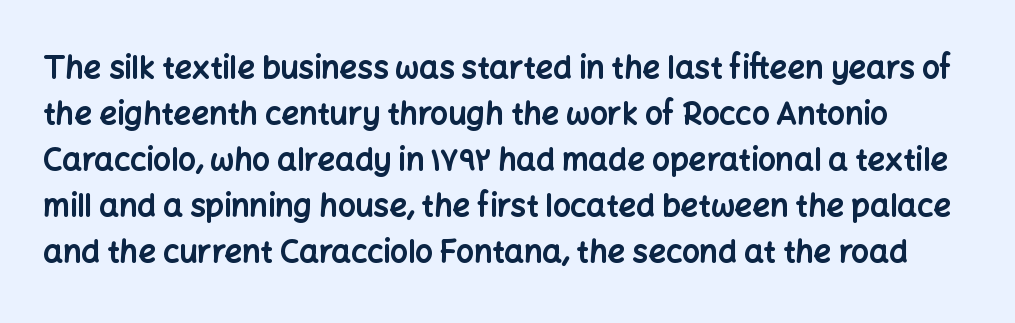
Q: Is the text bold? A: Yes.
Q: Is the text italic (slanted)? A: No, it is upright.
Q: Is the typeface a serif or a sans-serif typeface? A: Sans-serif.
Q: Is the text underlined? A: No.
Q: Is the spacing between letters normal or unusually wide? A: Normal.
Q: Is the spacing between lines tight, normal or loose? A: Normal.
Q: Width (condensed, normal, or wide)? A: Normal.
Q: Stroke contrast? A: Low.
Q: x-height? A: Medium.
Q: Monospaced? A: No.
